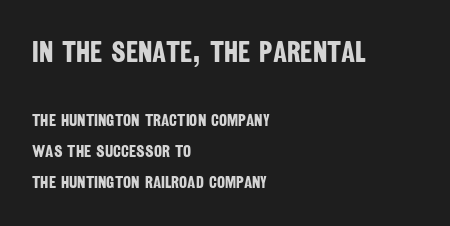
Clear beneath every line of the passage. Is the block centered? No — it sits flush against the left margin. The passage shown is emphatically bold. The letters carry no serifs — their stems end cleanly without finishing strokes. Words appear dense and cohesive because spacing is normal.
